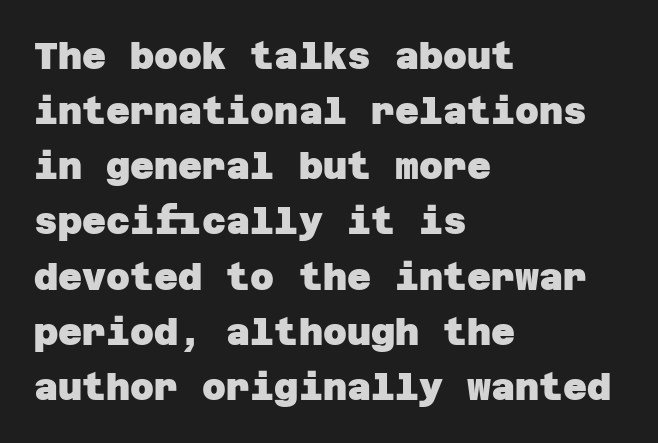
{"serif": "no", "bold": "yes", "weight": "heavy", "width": "normal", "stroke_contrast": "low", "x_height": "large", "underline": "no", "align": "left", "line_spacing": "normal", "line_spacing_ratio": 1.49, "letter_spacing": "normal", "letter_spacing_em": 0.0, "glyph_px": 37}
